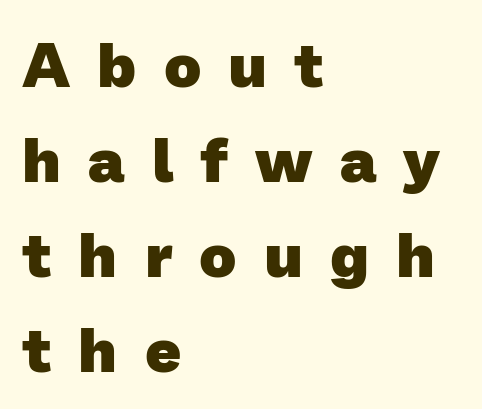
{"serif": "no", "bold": "yes", "weight": "heavy", "width": "normal", "stroke_contrast": "low", "x_height": "medium", "monospaced": "no", "underline": "no", "align": "left", "line_spacing": "normal", "line_spacing_ratio": 1.51, "letter_spacing": "wide", "letter_spacing_em": 0.43, "glyph_px": 63}
